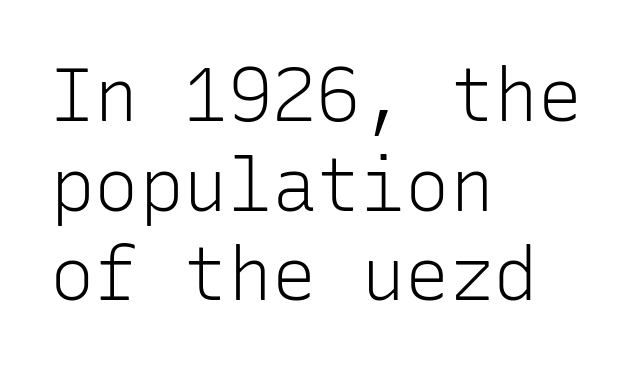
Is the block centered? No — it sits flush against the left margin. Here the designer chose a console-style face with uniform glyph widths. Style check: upright. Students, note that the glyphs here touch the page at normal intervals. A quiet, ordinary-to-light weight characterises the typeface. Decoration check: the copy has no underline.
